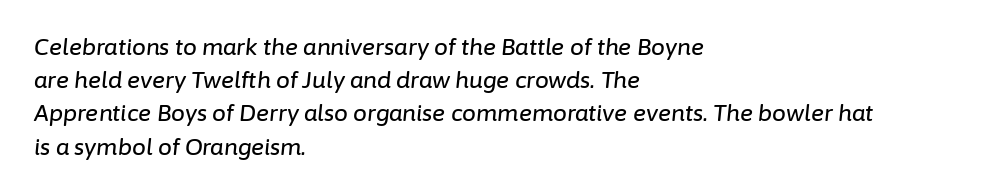
All the whitespace from short lines collects on the right. The passage shown stacks its lines at a standard gap. The rendering applies a slant to the glyphs. Anything drawn beneath the words? Only blank space.
